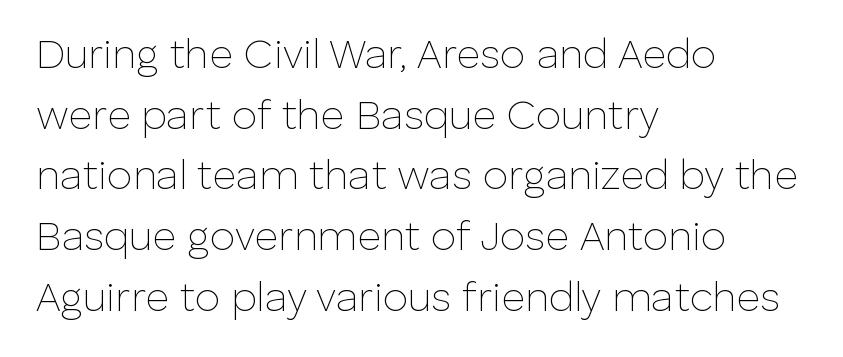
{"serif": "no", "italic": "no", "bold": "no", "weight": "thin", "width": "normal", "stroke_contrast": "low", "x_height": "medium", "monospaced": "no", "underline": "no", "align": "left", "line_spacing": "normal", "line_spacing_ratio": 1.48, "letter_spacing": "normal", "letter_spacing_em": 0.0, "glyph_px": 41}
